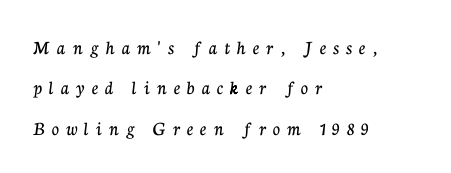
The image shows 20 px text type; set left-aligned, loose line spacing (2.02x), unusually wide letter spacing (+0.36 em), not underlined.
